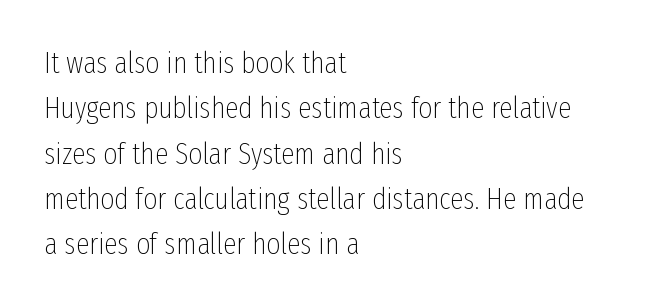
Q: Is the text bold? A: No.
Q: Is the text italic (slanted)? A: No, it is upright.
Q: Is the typeface a serif or a sans-serif typeface? A: Sans-serif.
Q: Is the text underlined? A: No.
Q: How is the paragraph aligned? A: Left-aligned.
Q: Is the spacing between letters normal or unusually wide? A: Normal.
Q: Is the spacing between lines tight, normal or loose? A: Normal.
Q: Width (condensed, normal, or wide)? A: Condensed.
Q: Stroke contrast? A: Low.
Q: x-height? A: Medium.
Q: Monospaced? A: No.
